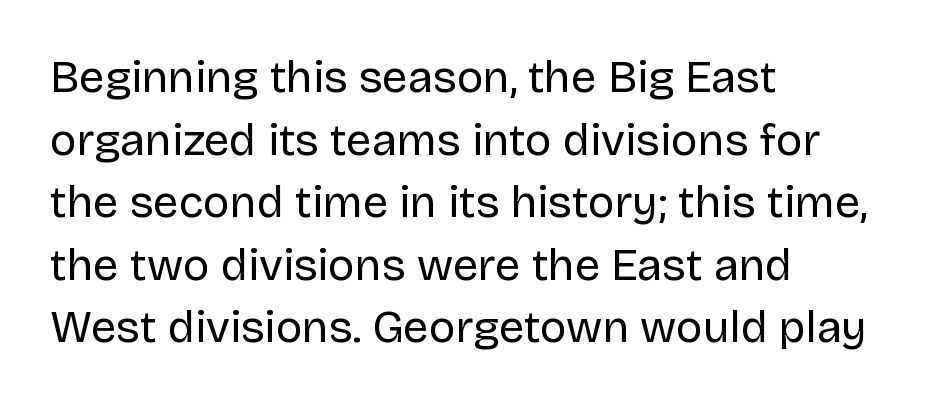
These lines were composed using upright roman letters. Unbolded letterforms with no extra heft. No feet cap the strokes, marking this as sans-serif type. Short and long lines alike share a common starting point at left. The passage shown is not underscored anywhere. One glance says typical: line gaps are just what's usual.
